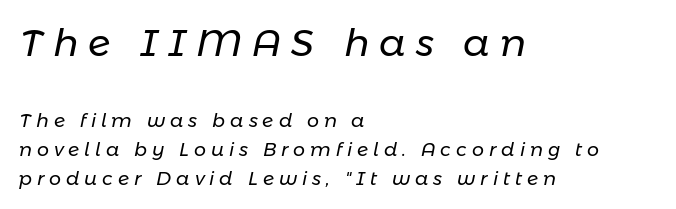
The image shows 38 px regular-weight type, italic (leaning right); set left-aligned, normal line spacing (1.53x), unusually wide letter spacing (+0.26 em), not underlined; the first (top) block is 2.0x larger; low stroke contrast and a medium x-height.
